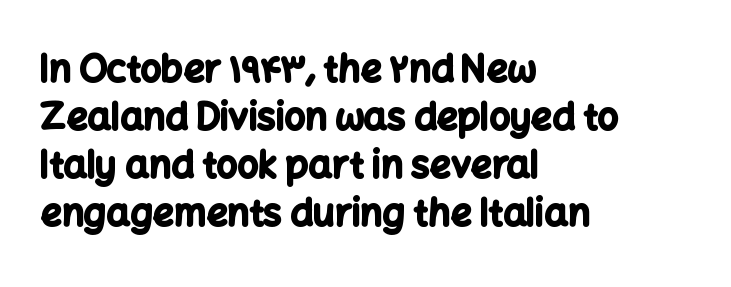
The image shows 37 px bold sans-serif type, upright; set left-aligned, normal line spacing (1.3x), normal letter spacing, not underlined; low stroke contrast and a medium x-height.
